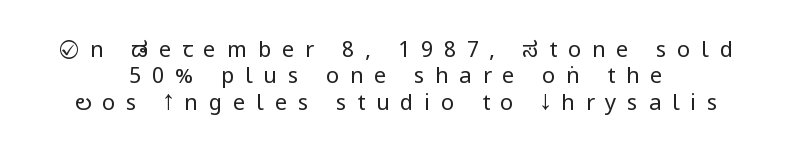
The image shows 22 px text type, upright; set centered, line spacing 1.2x, unusually wide letter spacing (+0.49 em), not underlined.
